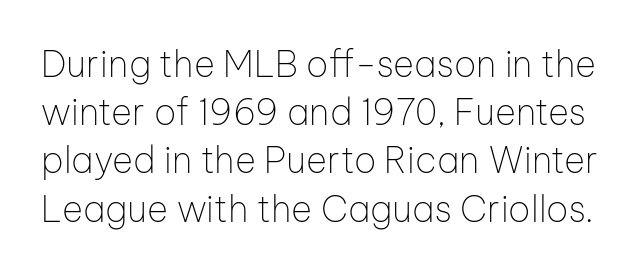
{"serif": "no", "italic": "no", "bold": "no", "weight": "thin", "width": "normal", "stroke_contrast": "low", "x_height": "medium", "monospaced": "no", "underline": "no", "line_spacing": "normal", "line_spacing_ratio": 1.34, "letter_spacing": "normal", "letter_spacing_em": 0.0, "glyph_px": 36}
